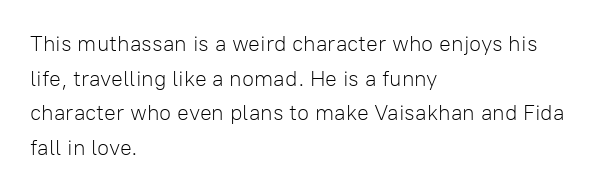
The image shows 22 px text type, upright; set left-aligned, normal line spacing (1.57x), normal letter spacing, not underlined.
